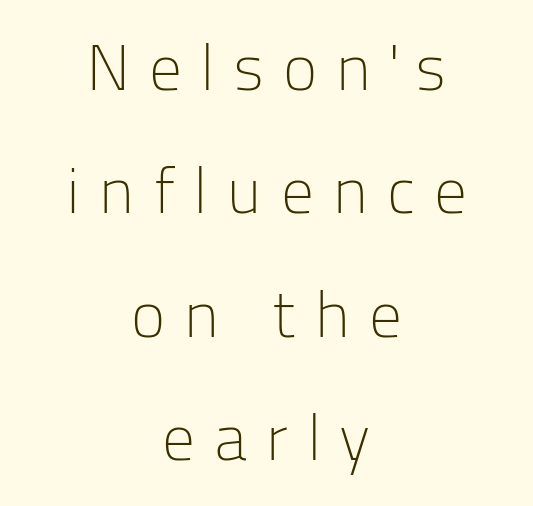
{"serif": "no", "italic": "no", "bold": "no", "weight": "light", "width": "normal", "stroke_contrast": "low", "x_height": "medium", "monospaced": "no", "underline": "no", "align": "center", "line_spacing": "loose", "line_spacing_ratio": 1.9, "letter_spacing": "wide", "letter_spacing_em": 0.28, "glyph_px": 65}
